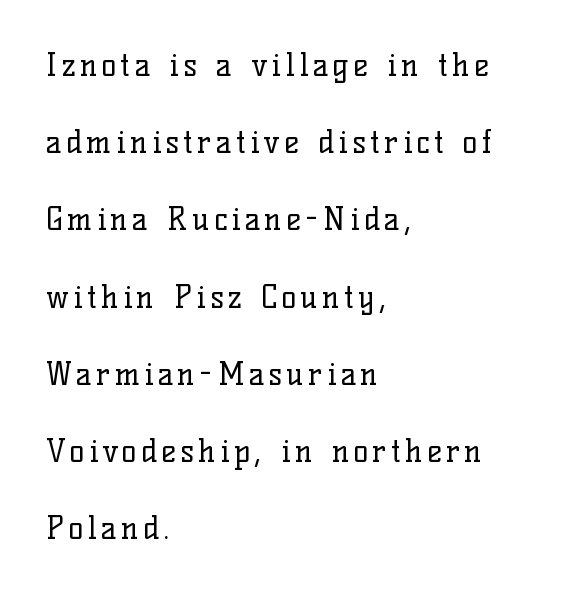
The letters advance in unequal steps, a hallmark of proportional type. Horizontally, the lines are justified to the leading edge only. Quick note: interline space is abundant. This rendering employs a face with finishing strokes, i.e., a serif.
